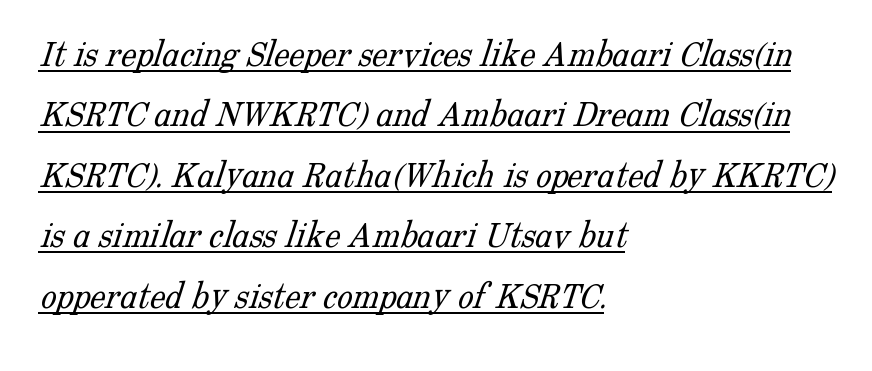
The image shows 39 px light serif type; set left-aligned, normal line spacing (1.55x), normal letter spacing, underlined; low stroke contrast and a medium x-height.
